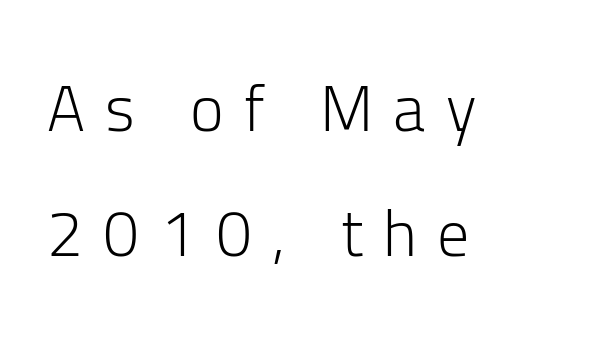
Q: Is the text bold? A: No.
Q: Is the text italic (slanted)? A: No, it is upright.
Q: Is the typeface a serif or a sans-serif typeface? A: Sans-serif.
Q: Is the text underlined? A: No.
Q: How is the paragraph aligned? A: Left-aligned.
Q: Is the spacing between letters normal or unusually wide? A: Unusually wide.
Q: Is the spacing between lines tight, normal or loose? A: Loose.
Q: Width (condensed, normal, or wide)? A: Normal.
Q: Stroke contrast? A: Low.
Q: x-height? A: Medium.
Q: Monospaced? A: No.
